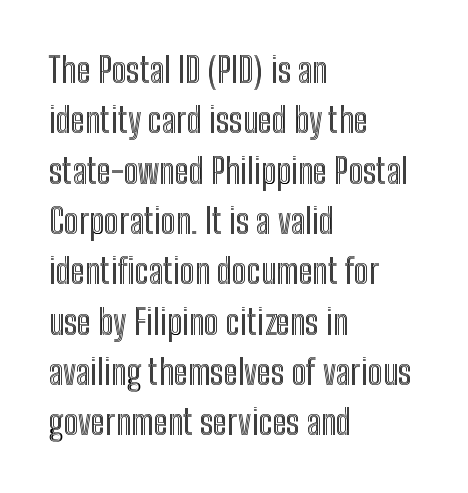
Q: Is the text italic (slanted)? A: No, it is upright.
Q: Is the text underlined? A: No.
Q: How is the paragraph aligned? A: Left-aligned.
Q: Is the spacing between letters normal or unusually wide? A: Normal.
Q: Is the spacing between lines tight, normal or loose? A: Normal.
Q: Width (condensed, normal, or wide)? A: Condensed.
Q: x-height? A: Medium.
Q: Monospaced? A: No.
